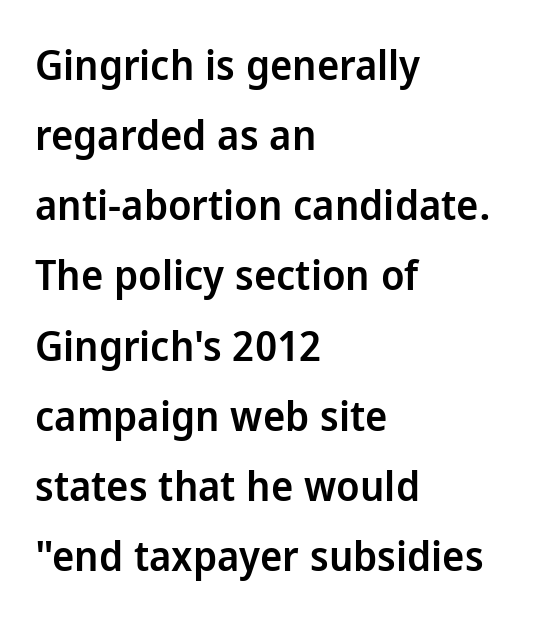
{"serif": "no", "italic": "no", "bold": "semi", "weight": "semibold", "width": "normal", "stroke_contrast": "low", "x_height": "medium", "monospaced": "no", "underline": "no", "align": "left", "line_spacing": "normal", "line_spacing_ratio": 1.67, "letter_spacing": "normal", "letter_spacing_em": 0.0, "glyph_px": 42}
